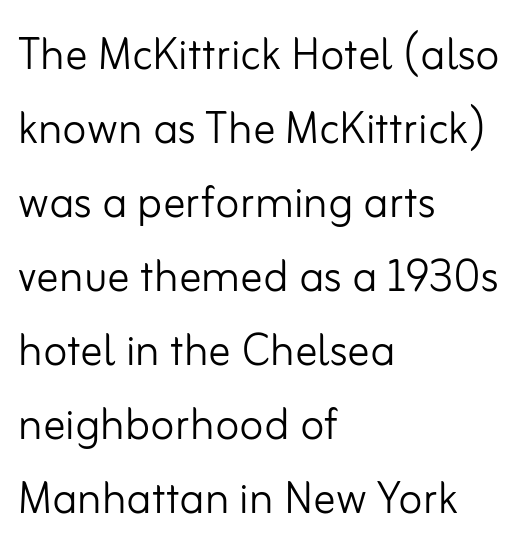
{"serif": "no", "italic": "no", "bold": "no", "weight": "light", "width": "normal", "stroke_contrast": "low", "x_height": "small", "monospaced": "no", "underline": "no", "align": "left", "line_spacing": "normal", "line_spacing_ratio": 1.32, "letter_spacing": "normal", "letter_spacing_em": 0.0, "glyph_px": 56}
